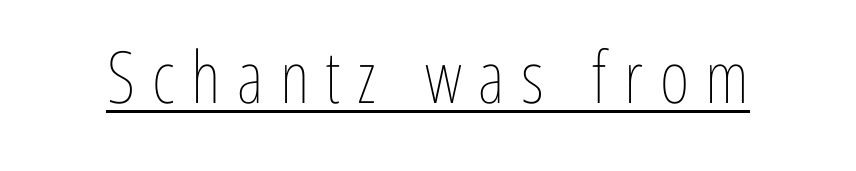
{"italic": "no", "bold": "no", "weight": "thin", "width": "condensed", "stroke_contrast": "low", "x_height": "medium", "monospaced": "no", "underline": "yes", "letter_spacing": "wide", "letter_spacing_em": 0.23, "glyph_px": 72}
